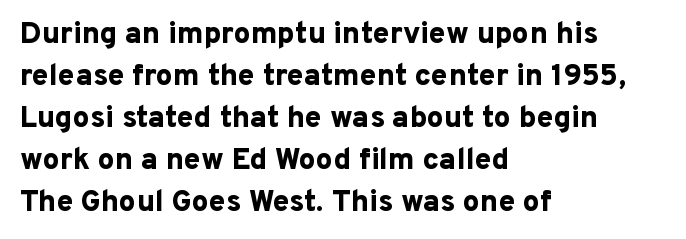
{"serif": "no", "italic": "no", "bold": "yes", "weight": "bold", "width": "normal", "stroke_contrast": "low", "x_height": "medium", "monospaced": "no", "underline": "no", "align": "left", "line_spacing": "normal", "line_spacing_ratio": 1.4, "letter_spacing": "normal", "letter_spacing_em": 0.0, "glyph_px": 30}
